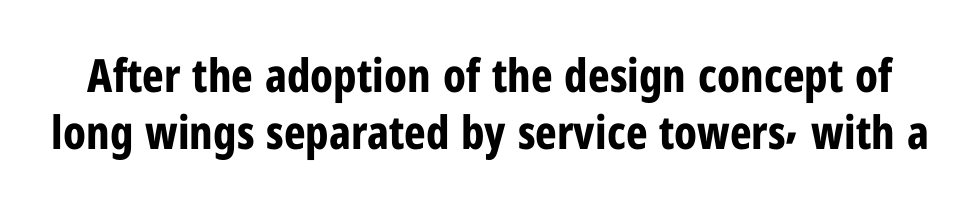
The image shows 46 px bold, condensed sans-serif type, upright; set line spacing 1.24x, normal letter spacing, not underlined; low stroke contrast and a medium x-height.
